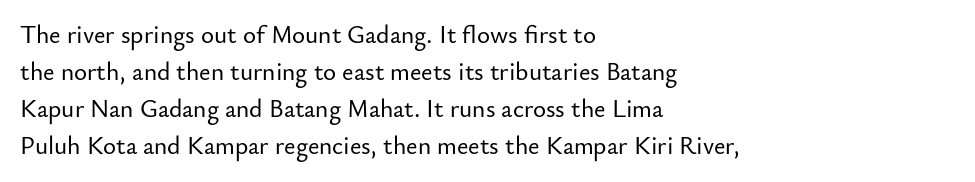
The image shows 25 px text type, upright; set left-aligned, normal line spacing (1.48x), normal letter spacing, not underlined.
